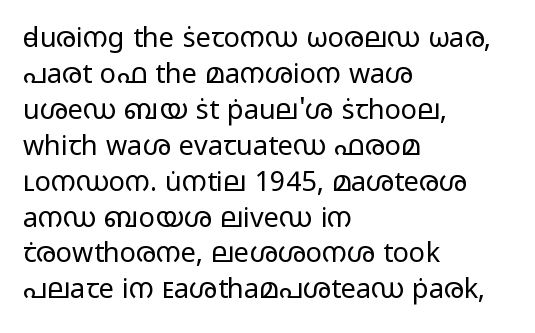
{"italic": "no", "bold": "no", "underline": "no", "align": "left", "line_spacing": "normal", "line_spacing_ratio": 1.33, "letter_spacing": "normal", "letter_spacing_em": 0.0, "glyph_px": 27}
